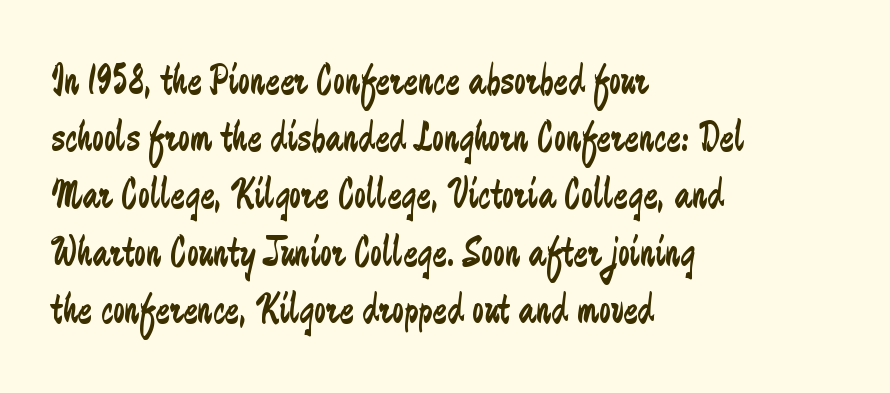
The image shows 43 px regular-weight, condensed sans-serif type; set left-aligned, normal line spacing (1.33x), normal letter spacing, not underlined; low stroke contrast and a small x-height.
